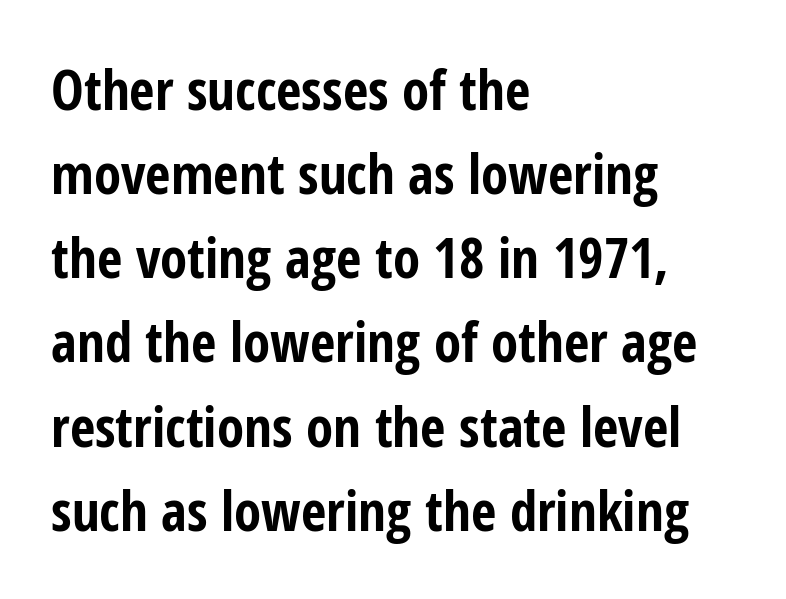
{"serif": "no", "italic": "no", "bold": "yes", "weight": "bold", "width": "condensed", "stroke_contrast": "low", "x_height": "medium", "monospaced": "no", "underline": "no", "align": "left", "line_spacing": "normal", "line_spacing_ratio": 1.53, "letter_spacing": "normal", "letter_spacing_em": 0.0, "glyph_px": 55}
